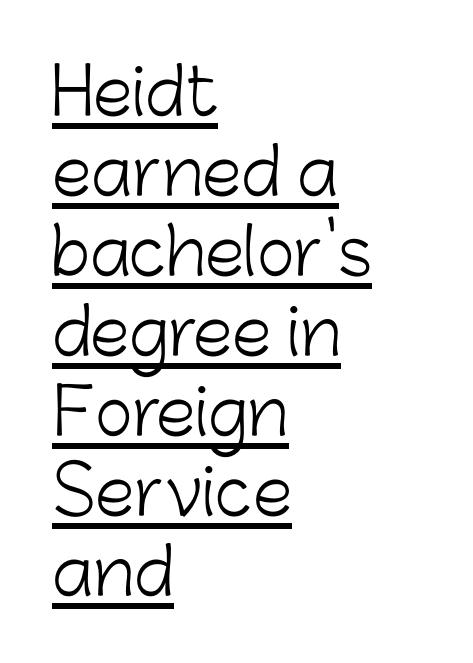
Q: Is the text bold? A: No.
Q: Is the text italic (slanted)? A: No, it is upright.
Q: Is the typeface a serif or a sans-serif typeface? A: Sans-serif.
Q: Is the text underlined? A: Yes.
Q: How is the paragraph aligned? A: Left-aligned.
Q: Is the spacing between letters normal or unusually wide? A: Normal.
Q: Is the spacing between lines tight, normal or loose? A: Normal.
Q: Width (condensed, normal, or wide)? A: Normal.
Q: Stroke contrast? A: Low.
Q: x-height? A: Medium.
Q: Monospaced? A: No.
